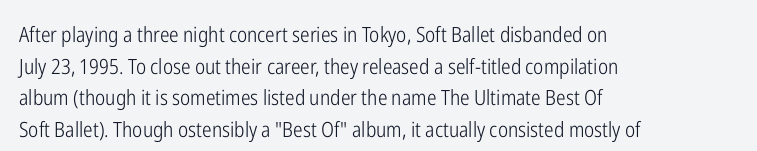
Style check: upright. Leftover space on each line is placed entirely after the last word. The rows are spaced the way most documents space them. The font is comparable to plain body text, perhaps lighter. Honestly, there is no underline to notice here at all. Nobody touched the tracking dial on this one.
